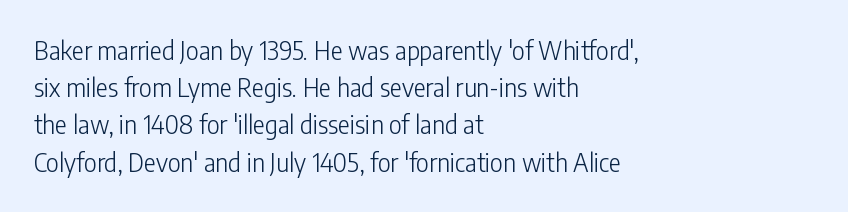
{"italic": "no", "bold": "no", "underline": "no", "align": "left", "line_spacing": "normal", "line_spacing_ratio": 1.49, "letter_spacing": "normal", "letter_spacing_em": 0.0, "glyph_px": 25}
